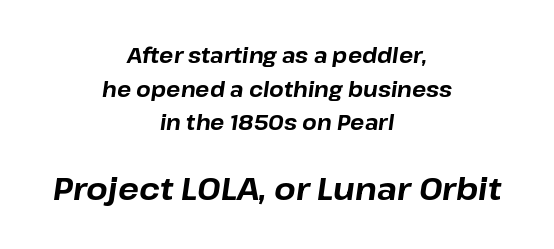
The image shows 31 px bold type, italic (leaning right); set centered, normal line spacing (1.6x), normal letter spacing, not underlined; the second (bottom) block is 1.48x larger; low stroke contrast and a medium x-height.
